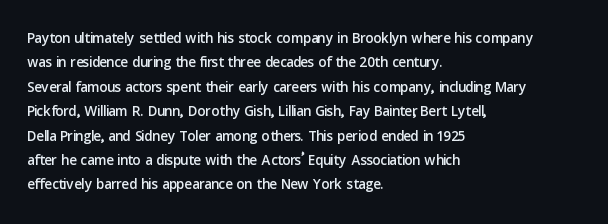
The image shows 20 px text type, upright; set left-aligned, line spacing 1.22x, normal letter spacing, not underlined.
